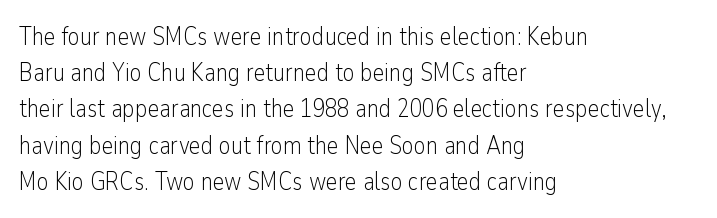
The cut favours lightness, reaching ordinary text weight at its darkest. Left-aligned paragraph, ragged on the right. There is no visible air inserted between adjacent glyphs. Has an underline been added? It has not. Upright lettering throughout. Leading matches the norm, producing a regular column.
